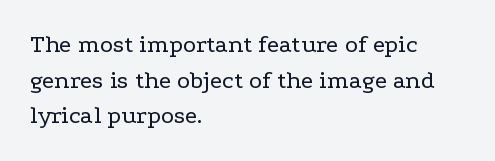
Q: Is the text bold? A: No.
Q: Is the text italic (slanted)? A: No, it is upright.
Q: Is the text underlined? A: No.
Q: How is the paragraph aligned? A: Left-aligned.
Q: Is the spacing between letters normal or unusually wide? A: Normal.
Q: Is the spacing between lines tight, normal or loose? A: Normal.
